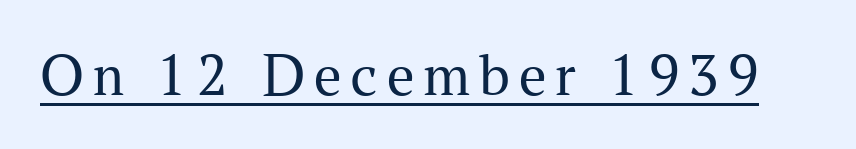
{"serif": "yes", "italic": "no", "bold": "no", "weight": "regular", "width": "normal", "stroke_contrast": "medium", "x_height": "medium", "monospaced": "no", "underline": "yes", "glyph_px": 61}
